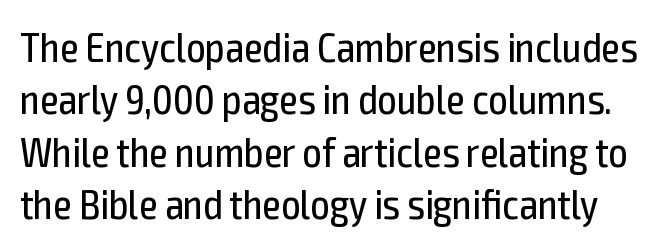
Counters stay open thanks to moderate or lighter strokes. The space directly below the letters is spotless. You could not count columns in this text — the font is proportionally spaced. Students, note that the glyphs here touch the page at normal intervals.
